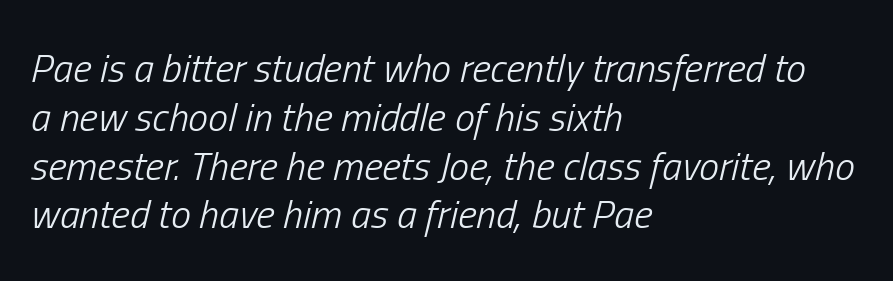
Q: Is the text bold? A: No.
Q: Is the text italic (slanted)? A: Yes, it leans right by about 13 degrees.
Q: Is the text underlined? A: No.
Q: How is the paragraph aligned? A: Left-aligned.
Q: Is the spacing between letters normal or unusually wide? A: Normal.
Q: Width (condensed, normal, or wide)? A: Condensed.
Q: Stroke contrast? A: Low.
Q: x-height? A: Medium.
Q: Monospaced? A: No.
